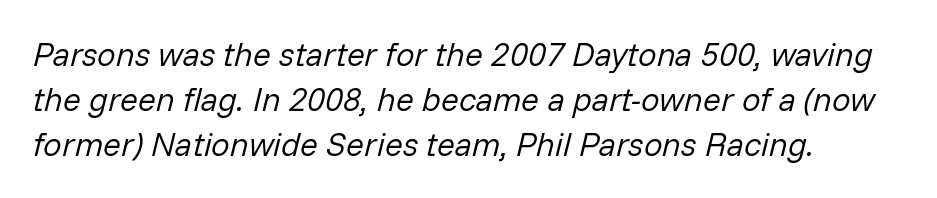
{"italic": "yes", "lean": "right", "slant_degrees": 14, "bold": "no", "weight": "regular", "width": "normal", "stroke_contrast": "low", "x_height": "medium", "monospaced": "no", "underline": "no", "align": "left", "line_spacing": "normal", "line_spacing_ratio": 1.36, "letter_spacing": "normal", "letter_spacing_em": 0.0, "glyph_px": 33}
